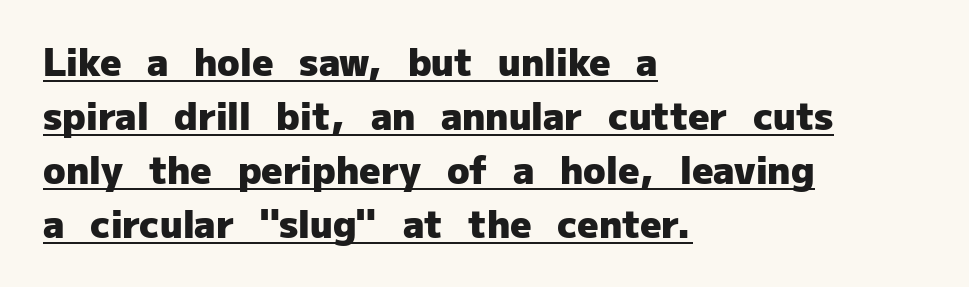
This sample is left-justified, so line endings fall wherever the words run out. Default kerning and tracking; the words read as compact shapes. Normally led — the rows are evenly, conventionally spaced. This is the regular roman posture of the typeface. Heavy-handed strokes throughout: this text is bold.
